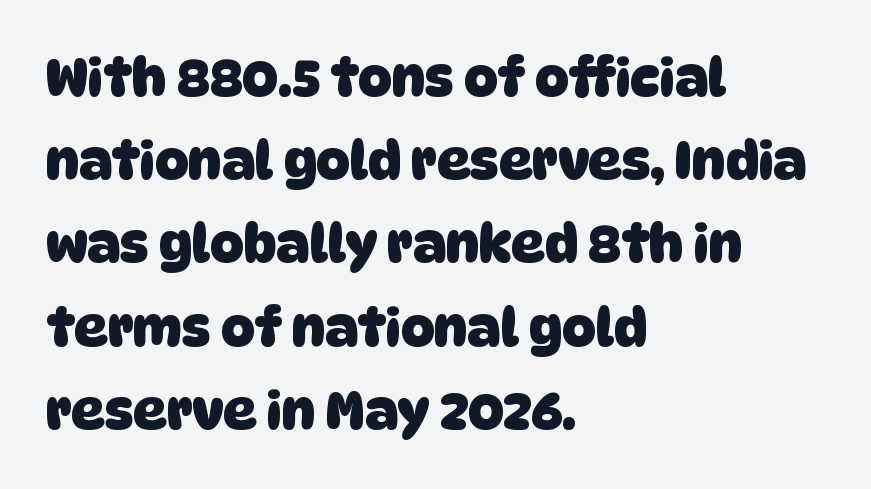
Q: Is the text bold? A: Yes.
Q: Is the typeface a serif or a sans-serif typeface? A: Sans-serif.
Q: Is the text underlined? A: No.
Q: How is the paragraph aligned? A: Left-aligned.
Q: Is the spacing between letters normal or unusually wide? A: Normal.
Q: Is the spacing between lines tight, normal or loose? A: Normal.
Q: Width (condensed, normal, or wide)? A: Normal.
Q: Stroke contrast? A: Low.
Q: x-height? A: Large.
Q: Monospaced? A: No.
